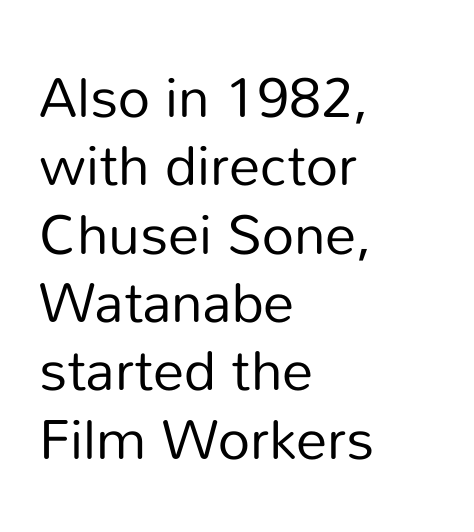
Q: Is the text bold? A: No.
Q: Is the text italic (slanted)? A: No, it is upright.
Q: Is the typeface a serif or a sans-serif typeface? A: Sans-serif.
Q: Is the text underlined? A: No.
Q: How is the paragraph aligned? A: Left-aligned.
Q: Is the spacing between letters normal or unusually wide? A: Normal.
Q: Width (condensed, normal, or wide)? A: Normal.
Q: Stroke contrast? A: Low.
Q: x-height? A: Medium.
Q: Monospaced? A: No.
